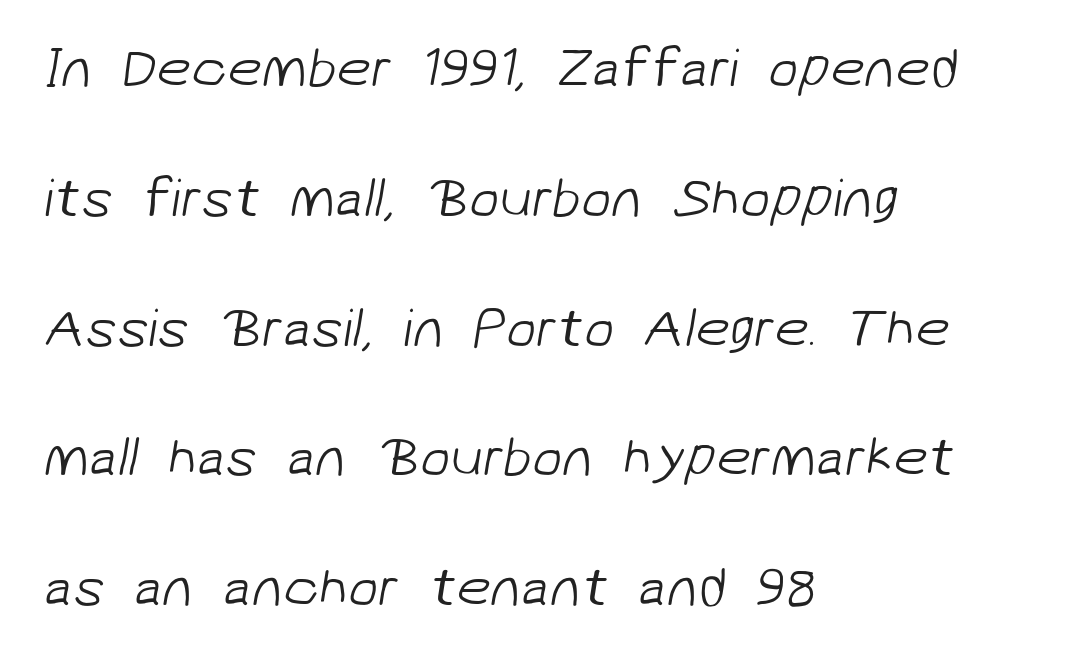
{"serif": "no", "bold": "no", "weight": "light", "width": "normal", "stroke_contrast": "low", "x_height": "medium", "monospaced": "no", "underline": "no", "align": "left", "line_spacing": "loose", "line_spacing_ratio": 2.36, "letter_spacing": "normal", "letter_spacing_em": 0.0, "glyph_px": 55}
